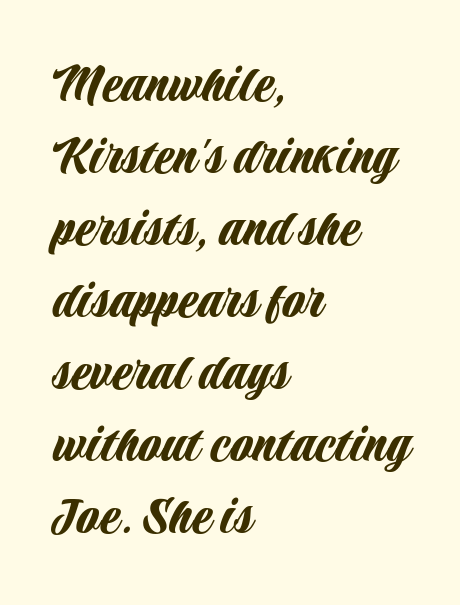
The image shows 58 px condensed sans-serif type; set left-aligned, line spacing 1.24x, normal letter spacing, not underlined; low stroke contrast and a large x-height.
